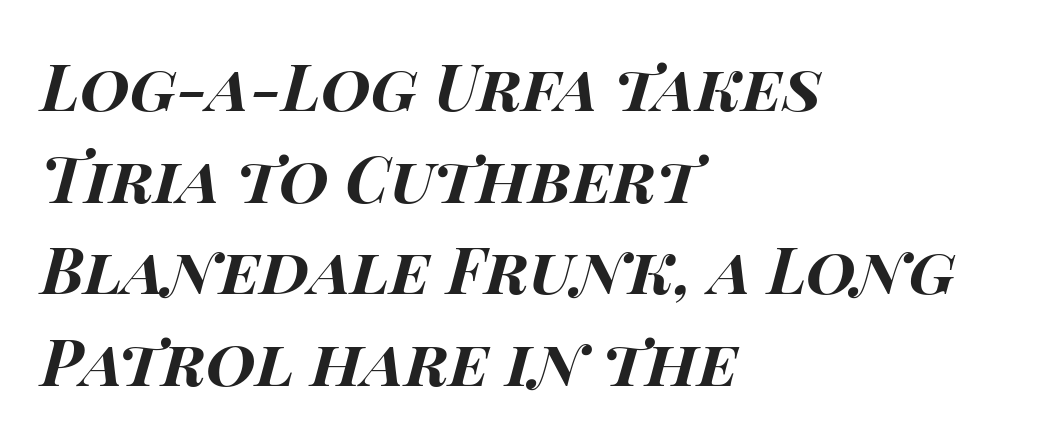
Vertical spacing — default. Think of a printed novel: that variable character pitch is what you see here. There's an unmistakable incline to the writing here. The area under the type is left untouched. Is the letter spacing exaggerated? No — it looks like the ordinary default. Weight: bold.
